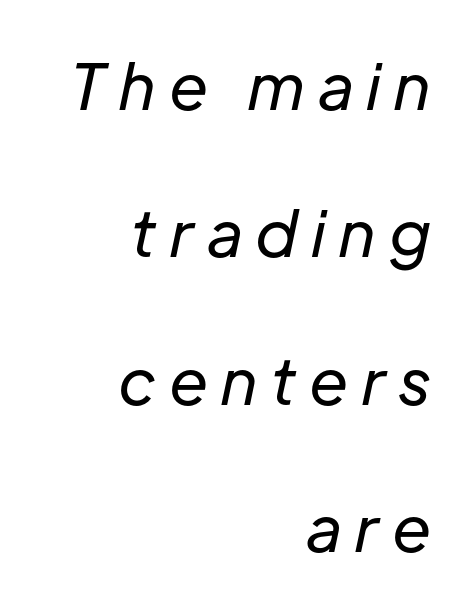
The image shows 63 px regular-weight type, italic (leaning right); set right-aligned, loose line spacing (2.34x), unusually wide letter spacing (+0.2 em), not underlined; low stroke contrast and a medium x-height.
